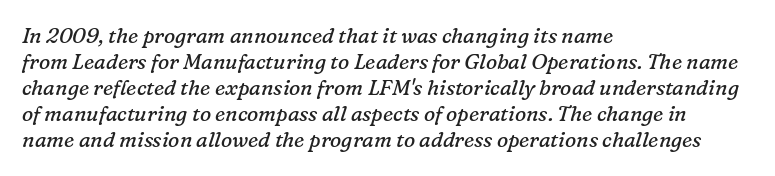
Compared with typical body copy, the letter spacing here is the same. Short and long lines alike share a common starting point at left. A light-to-regular cut is what we see here. Italic: yes, the glyphs are oblique. Underline: absent.
